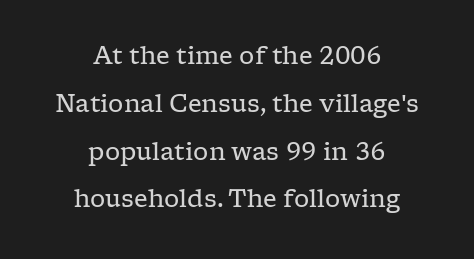
Q: Is the text bold? A: No.
Q: Is the text italic (slanted)? A: No, it is upright.
Q: Is the text underlined? A: No.
Q: How is the paragraph aligned? A: Centered.
Q: Is the spacing between letters normal or unusually wide? A: Normal.
Q: Is the spacing between lines tight, normal or loose? A: Loose.
